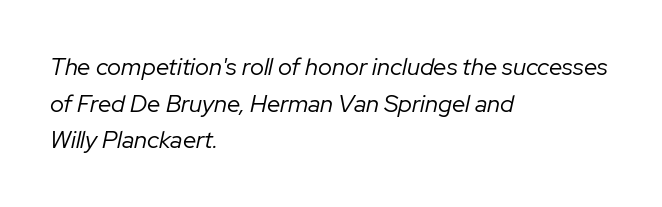
This is not heavy type; no bold has been used. Honestly, there is no underline to notice here at all. The glyphs look as if they've been sheared to an angle. The rag falls on the right side of this text block. Words appear dense and cohesive because spacing is normal. Leading matches the norm, producing a regular column.
